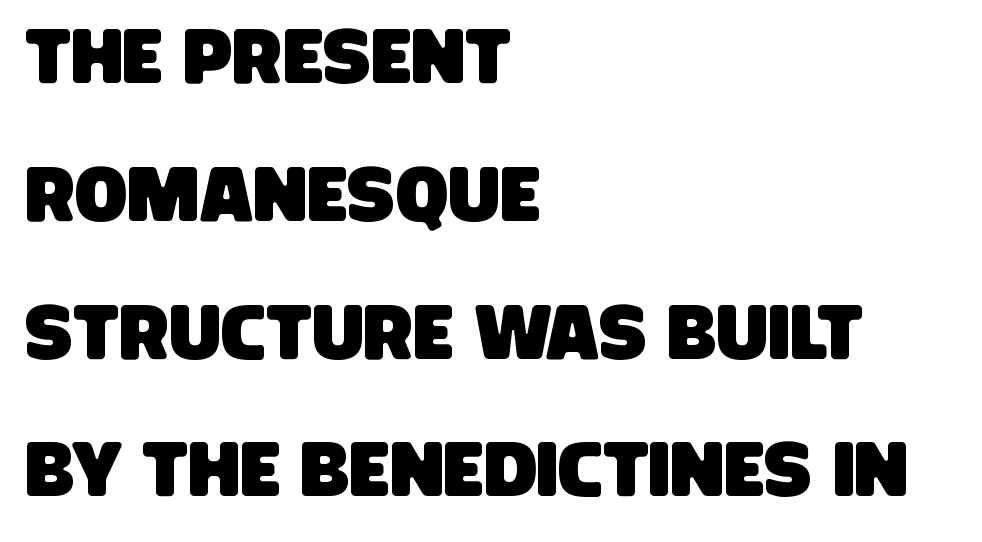
The image shows 77 px condensed sans-serif type; set left-aligned, line spacing 1.79x, normal letter spacing, not underlined; low stroke contrast and a large x-height.
